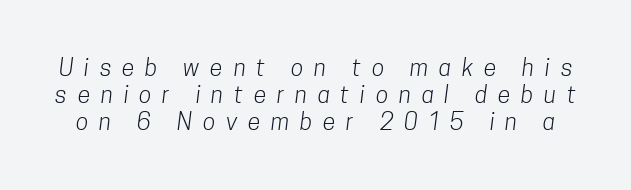
The letterforms sit at book weight or below. Plain, unruled lines of type. Each word looks stretched out because of the extra space between its letters.
